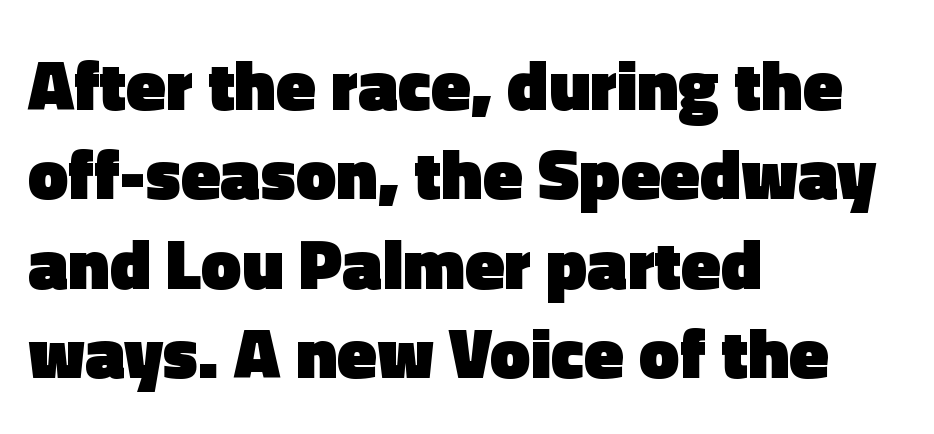
Q: Is the text bold? A: Yes.
Q: Is the text italic (slanted)? A: No, it is upright.
Q: Is the typeface a serif or a sans-serif typeface? A: Sans-serif.
Q: Is the text underlined? A: No.
Q: How is the paragraph aligned? A: Left-aligned.
Q: Is the spacing between letters normal or unusually wide? A: Normal.
Q: Width (condensed, normal, or wide)? A: Normal.
Q: x-height? A: Medium.
Q: Monospaced? A: No.
